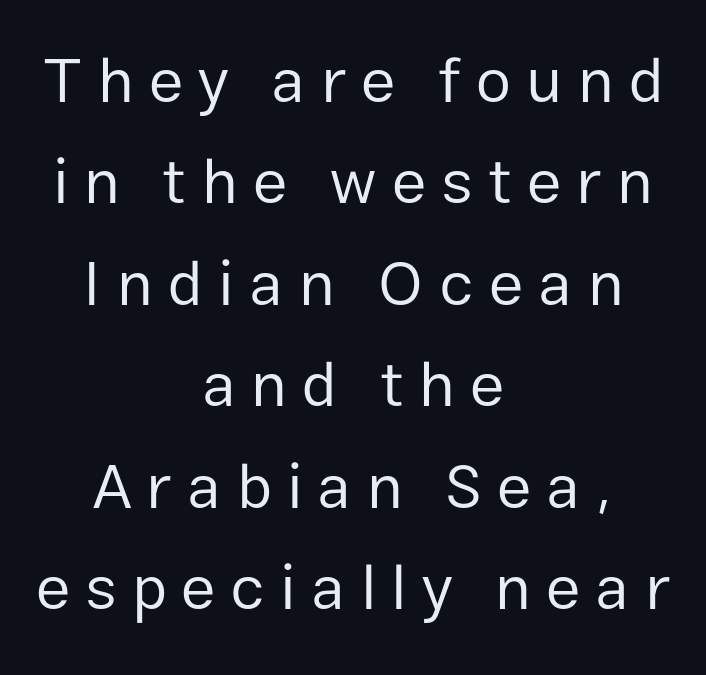
The characters are drawn with everyday or finer stroke widths. Notice how the stems are strictly vertical — no italics here. Character widths vary here, with narrow letters taking less room than wide ones. The letters are spread apart with noticeably loose tracking.
